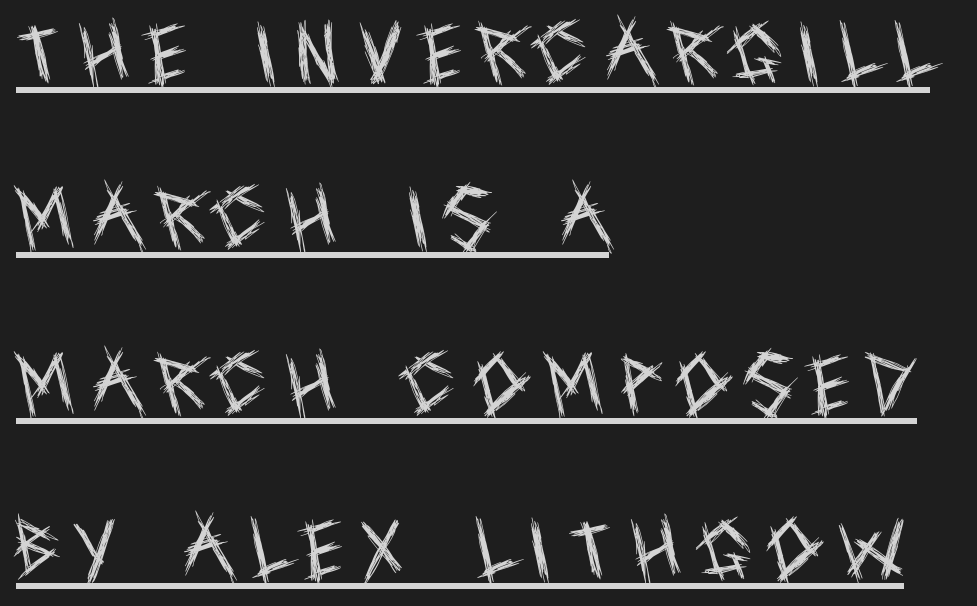
The image shows 67 px regular-weight, condensed sans-serif type, upright; set left-aligned, loose line spacing (2.47x), unusually wide letter spacing (+0.27 em), underlined; a large x-height.
